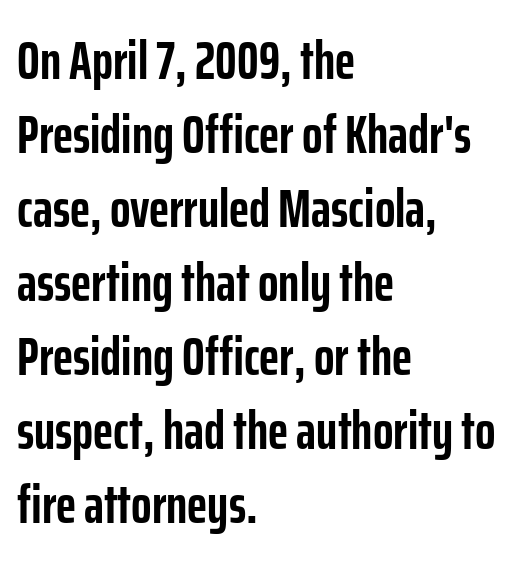
The image shows 54 px semibold, condensed sans-serif type, upright; set left-aligned, normal line spacing (1.37x), normal letter spacing, not underlined; low stroke contrast and a medium x-height.
